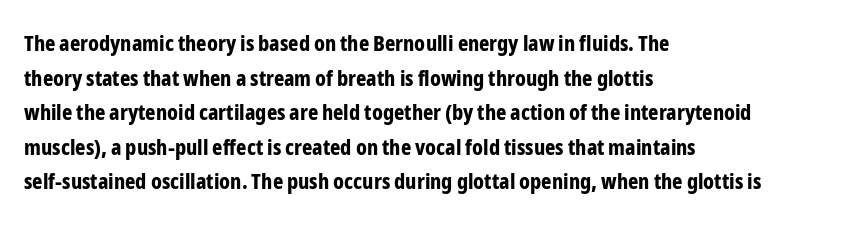
{"italic": "no", "bold": "yes", "underline": "no", "align": "left", "line_spacing": "normal", "line_spacing_ratio": 1.57, "letter_spacing": "normal", "letter_spacing_em": 0.0, "glyph_px": 22}
